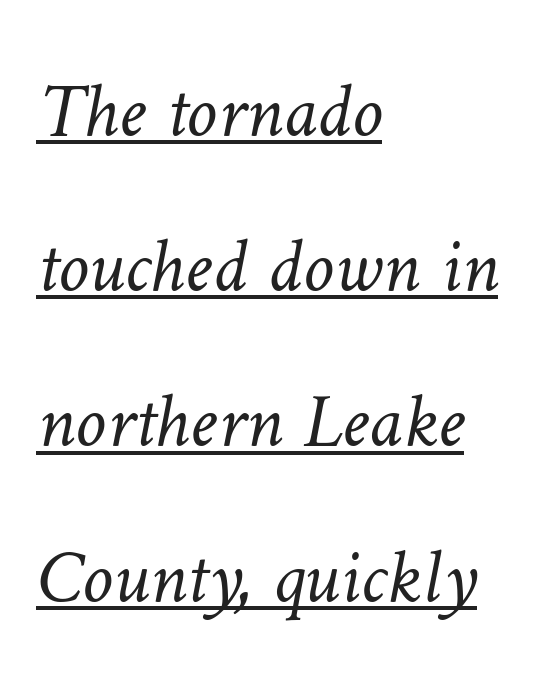
Q: Is the text bold? A: No.
Q: Is the text underlined? A: Yes.
Q: How is the paragraph aligned? A: Left-aligned.
Q: Is the spacing between letters normal or unusually wide? A: Normal.
Q: Is the spacing between lines tight, normal or loose? A: Loose.
Q: Width (condensed, normal, or wide)? A: Normal.
Q: Stroke contrast? A: Low.
Q: x-height? A: Medium.
Q: Monospaced? A: No.
